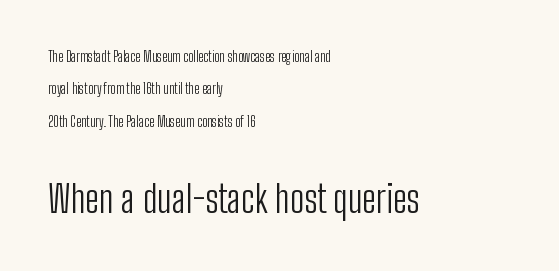
Q: Is the text bold? A: No.
Q: Is the text italic (slanted)? A: No, it is upright.
Q: Is the typeface a serif or a sans-serif typeface? A: Sans-serif.
Q: Is the text underlined? A: No.
Q: How is the paragraph aligned? A: Left-aligned.
Q: Is the spacing between letters normal or unusually wide? A: Normal.
Q: Is the spacing between lines tight, normal or loose? A: Loose.
Q: Which block of text is set in a larger size, the first (top) or the second (bottom)? A: The second (bottom) one.
Q: Width (condensed, normal, or wide)? A: Condensed.
Q: Stroke contrast? A: Low.
Q: x-height? A: Medium.
Q: Monospaced? A: No.
